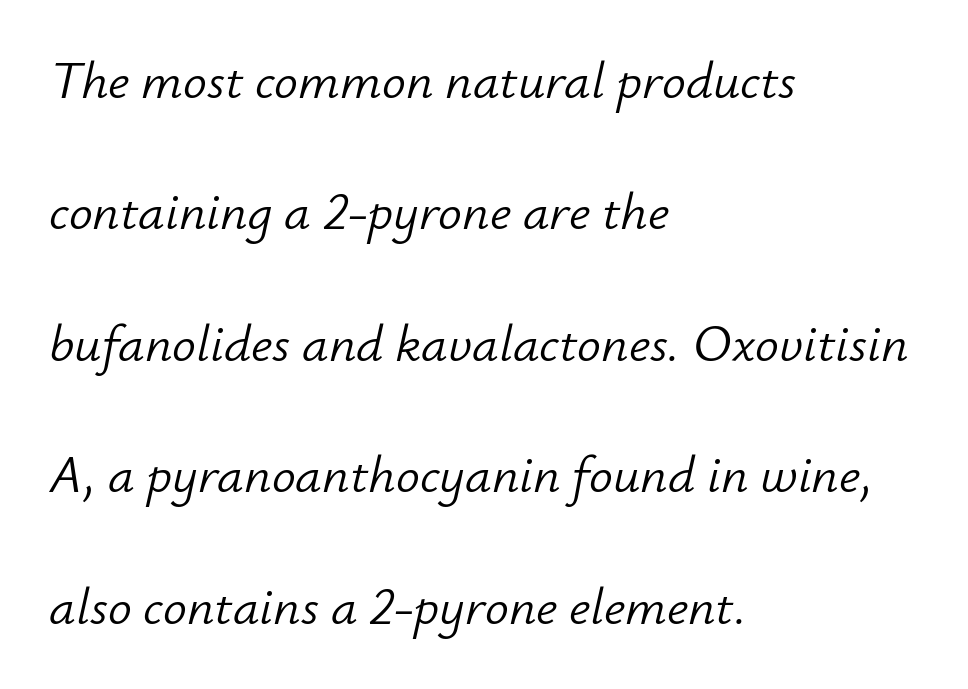
{"italic": "yes", "lean": "right", "slant_degrees": 12, "bold": "no", "weight": "light", "width": "normal", "stroke_contrast": "low", "x_height": "small", "monospaced": "no", "underline": "no", "align": "left", "line_spacing": "loose", "line_spacing_ratio": 2.48, "letter_spacing": "normal", "letter_spacing_em": 0.0, "glyph_px": 53}
